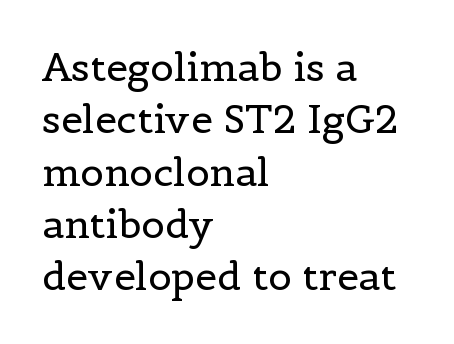
{"serif": "yes", "italic": "no", "bold": "no", "weight": "regular", "width": "normal", "x_height": "medium", "monospaced": "no", "underline": "no", "align": "left", "line_spacing": "normal", "line_spacing_ratio": 1.34, "letter_spacing": "normal", "letter_spacing_em": 0.0, "glyph_px": 39}
